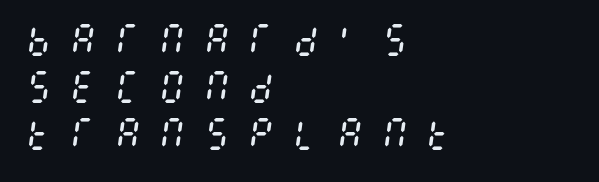
Display-style spreading of the glyphs; the letterfit is very open. A bare baseline throughout the passage. The compositor pushed each line to the left boundary. The letters look calm and open, with moderate or lighter stems.
